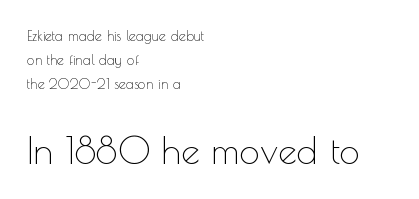
{"serif": "no", "italic": "no", "bold": "no", "weight": "thin", "width": "normal", "x_height": "small", "monospaced": "no", "underline": "no", "align": "left", "line_spacing": "normal", "line_spacing_ratio": 1.7, "letter_spacing": "normal", "letter_spacing_em": 0.0, "larger_block": "second", "size_ratio": 2.64, "glyph_px": 37}
